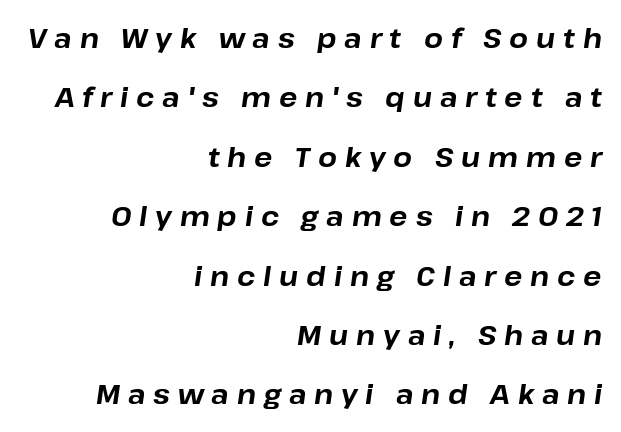
{"italic": "yes", "lean": "right", "slant_degrees": 8, "bold": "yes", "underline": "no", "align": "right", "line_spacing": "loose", "line_spacing_ratio": 2.2, "letter_spacing": "wide", "letter_spacing_em": 0.29, "glyph_px": 27}
